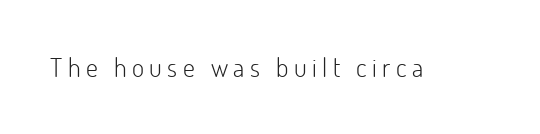
The image shows 26 px text type, upright; set unusually wide letter spacing (+0.21 em), not underlined.
